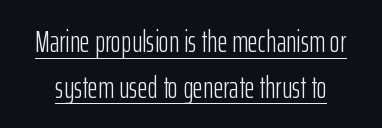
{"serif": "no", "italic": "no", "bold": "no", "weight": "light", "width": "condensed", "stroke_contrast": "low", "x_height": "medium", "monospaced": "no", "underline": "yes", "line_spacing": "normal", "line_spacing_ratio": 1.48, "letter_spacing": "normal", "letter_spacing_em": 0.0, "glyph_px": 31}
